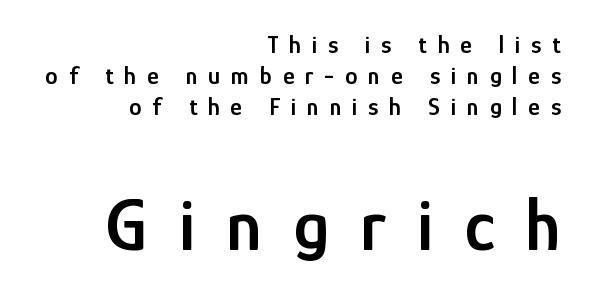
One-word summary of the alignment: right. The typeface chosen for these lines omits serifs. The lower block of text is set noticeably larger than the block above it. Typographic density is moderately raised because the face is semibold.
